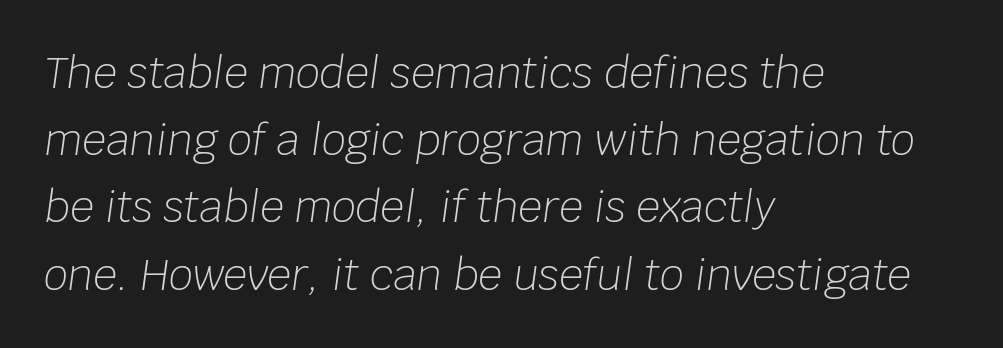
Alignment: flush left. Heft: none added — not bold. Note the varied advance widths — an 'i' is clearly narrower than an 'm'. Plain, unruled lines of type. If you drew a line through each stem, it would be angled.
